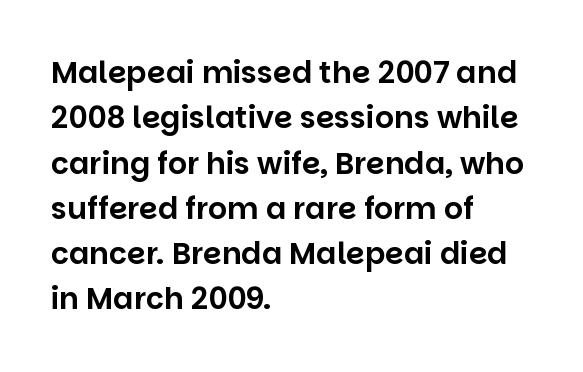
Q: Is the text italic (slanted)? A: No, it is upright.
Q: Is the typeface a serif or a sans-serif typeface? A: Sans-serif.
Q: Is the text underlined? A: No.
Q: How is the paragraph aligned? A: Left-aligned.
Q: Is the spacing between letters normal or unusually wide? A: Normal.
Q: Is the spacing between lines tight, normal or loose? A: Normal.
Q: Width (condensed, normal, or wide)? A: Normal.
Q: Stroke contrast? A: Low.
Q: x-height? A: Large.
Q: Monospaced? A: No.
